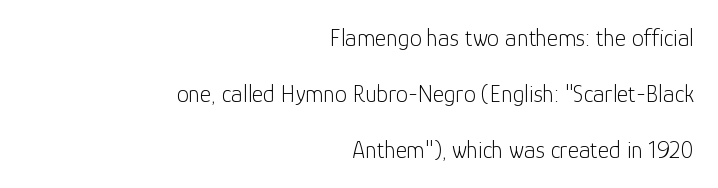
The image shows 24 px text type, upright; set right-aligned, loose line spacing (2.33x), normal letter spacing, not underlined.
